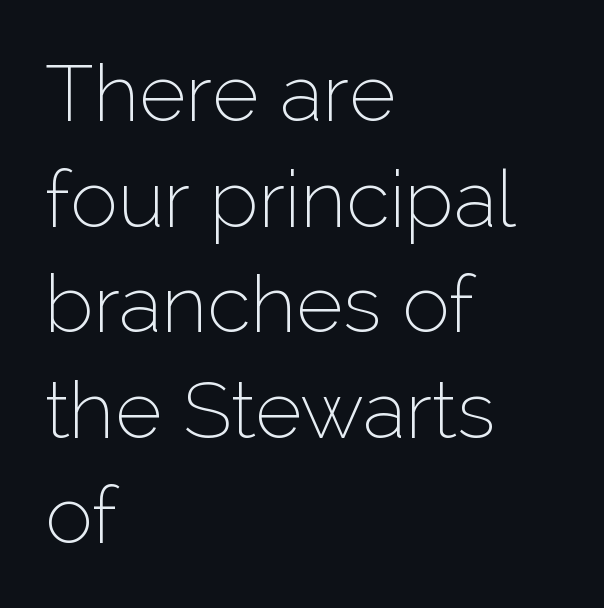
{"serif": "no", "italic": "no", "bold": "no", "weight": "thin", "width": "normal", "stroke_contrast": "low", "x_height": "medium", "monospaced": "no", "underline": "no", "align": "left", "line_spacing": "normal", "line_spacing_ratio": 1.32, "letter_spacing": "normal", "letter_spacing_em": 0.0, "glyph_px": 80}
